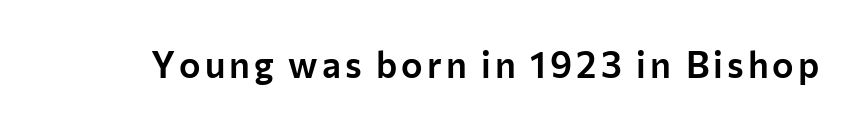
Q: Is the text italic (slanted)? A: No, it is upright.
Q: Is the typeface a serif or a sans-serif typeface? A: Sans-serif.
Q: Is the text underlined? A: No.
Q: Width (condensed, normal, or wide)? A: Normal.
Q: Stroke contrast? A: Low.
Q: x-height? A: Medium.
Q: Monospaced? A: No.
